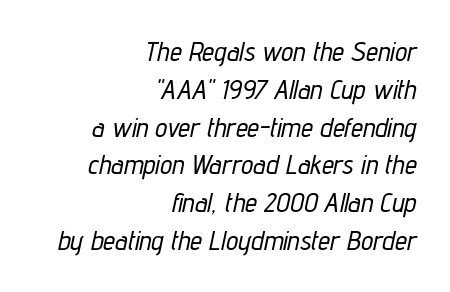
The image shows 27 px text type, italic (leaning right); set right-aligned, normal line spacing (1.4x), normal letter spacing, not underlined.
